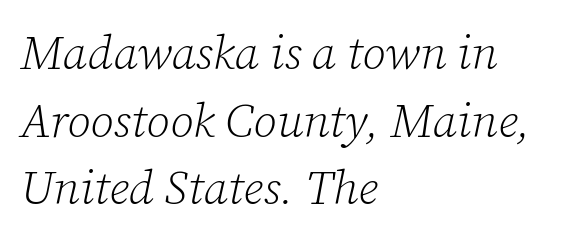
{"serif": "yes", "italic": "yes", "lean": "right", "slant_degrees": 12, "bold": "no", "weight": "light", "width": "normal", "stroke_contrast": "low", "x_height": "medium", "monospaced": "no", "underline": "no", "align": "left", "line_spacing": "normal", "line_spacing_ratio": 1.44, "letter_spacing": "normal", "letter_spacing_em": 0.0, "glyph_px": 47}
